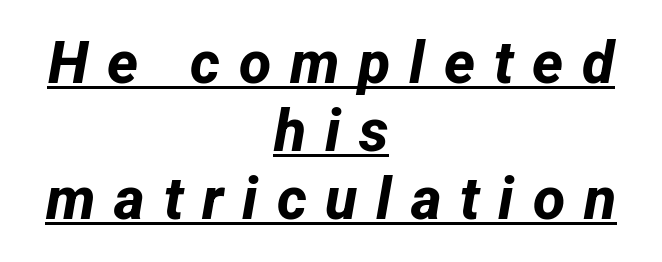
This rendering widens character spacing well past its baseline value. You could not count columns in this text — the font is proportionally spaced. The setting favours the middle, as headings and verse often do. Each letter's strokes conclude bluntly, with no projecting serifs.
